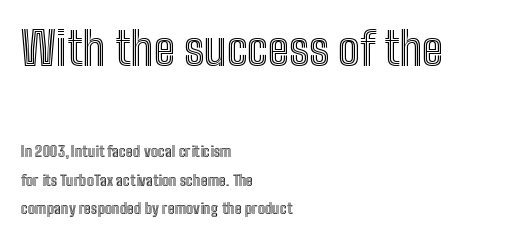
Q: Is the text italic (slanted)? A: No, it is upright.
Q: Is the text underlined? A: No.
Q: How is the paragraph aligned? A: Left-aligned.
Q: Is the spacing between letters normal or unusually wide? A: Normal.
Q: Is the spacing between lines tight, normal or loose? A: Loose.
Q: Which block of text is set in a larger size, the first (top) or the second (bottom)? A: The first (top) one.
Q: Width (condensed, normal, or wide)? A: Condensed.
Q: x-height? A: Medium.
Q: Monospaced? A: No.
